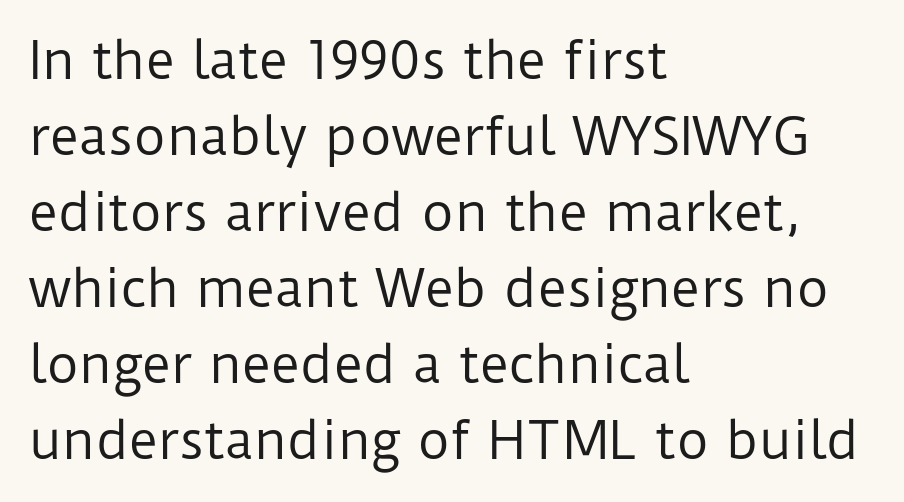
{"serif": "no", "italic": "no", "bold": "no", "weight": "regular", "width": "normal", "stroke_contrast": "low", "x_height": "medium", "monospaced": "no", "underline": "no", "align": "left", "line_spacing": "normal", "line_spacing_ratio": 1.52, "letter_spacing": "normal", "letter_spacing_em": 0.0, "glyph_px": 50}
